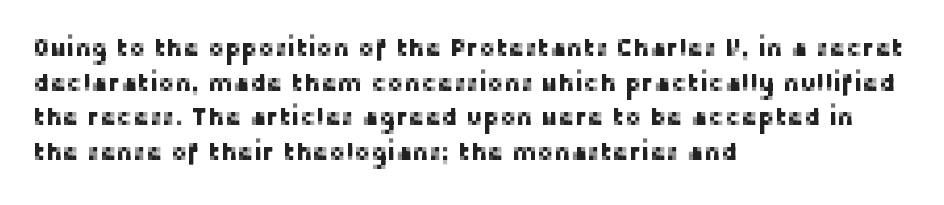
Q: Is the text italic (slanted)? A: No, it is upright.
Q: Is the text underlined? A: No.
Q: How is the paragraph aligned? A: Left-aligned.
Q: Is the spacing between letters normal or unusually wide? A: Normal.
Q: Is the spacing between lines tight, normal or loose? A: Normal.
